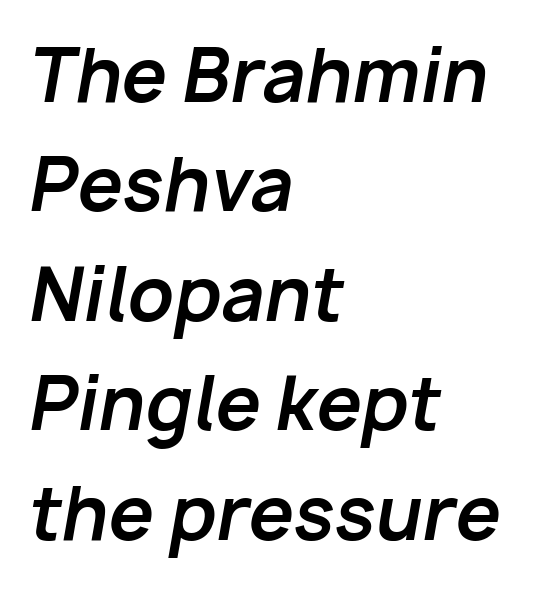
Q: Is the text bold? A: Yes.
Q: Is the text italic (slanted)? A: Yes, it leans right by about 10 degrees.
Q: Is the text underlined? A: No.
Q: How is the paragraph aligned? A: Left-aligned.
Q: Is the spacing between letters normal or unusually wide? A: Normal.
Q: Is the spacing between lines tight, normal or loose? A: Normal.
Q: Width (condensed, normal, or wide)? A: Normal.
Q: Stroke contrast? A: Low.
Q: x-height? A: Medium.
Q: Monospaced? A: No.
